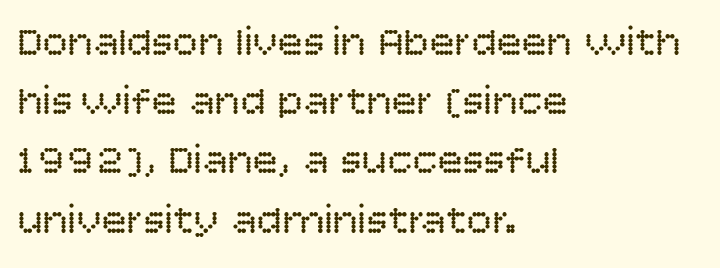
{"serif": "no", "italic": "no", "bold": "no", "weight": "regular", "width": "normal", "stroke_contrast": "low", "x_height": "large", "monospaced": "no", "underline": "no", "align": "left", "line_spacing": "normal", "line_spacing_ratio": 1.41, "letter_spacing": "normal", "letter_spacing_em": 0.0, "glyph_px": 42}
